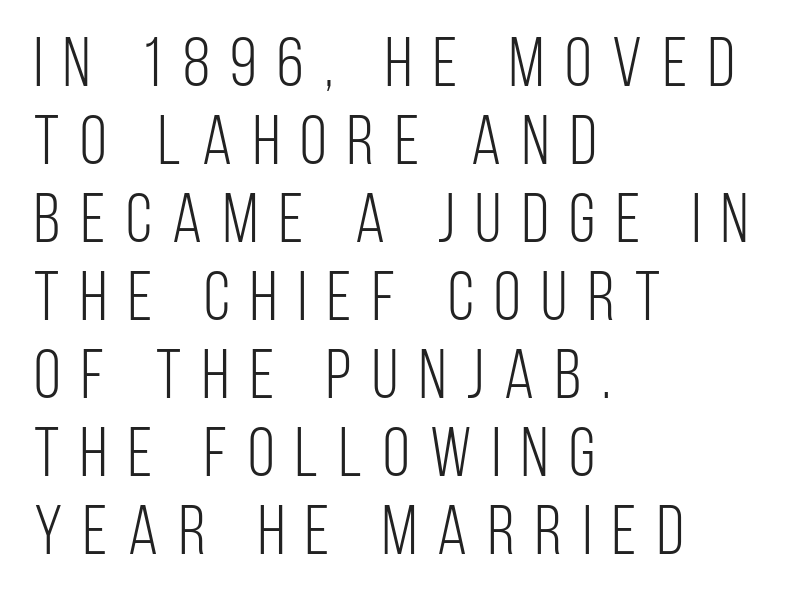
{"serif": "no", "italic": "no", "bold": "no", "weight": "light", "width": "condensed", "stroke_contrast": "low", "x_height": "large", "monospaced": "no", "underline": "no", "align": "left", "line_spacing": "tight", "line_spacing_ratio": 1.13, "letter_spacing": "wide", "letter_spacing_em": 0.3, "glyph_px": 69}
